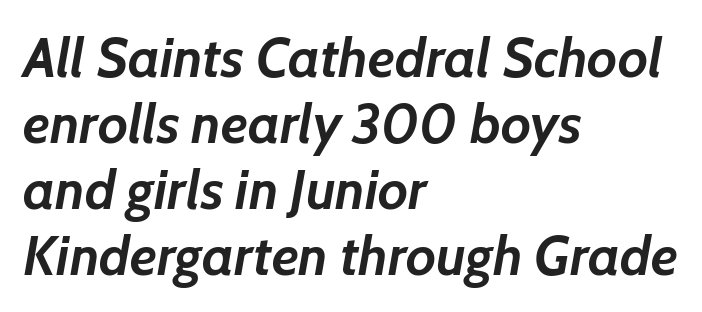
Q: Is the text bold? A: Yes.
Q: Is the text italic (slanted)? A: Yes, it leans right by about 7 degrees.
Q: Is the text underlined? A: No.
Q: How is the paragraph aligned? A: Left-aligned.
Q: Is the spacing between letters normal or unusually wide? A: Normal.
Q: Width (condensed, normal, or wide)? A: Normal.
Q: Stroke contrast? A: Low.
Q: x-height? A: Medium.
Q: Monospaced? A: No.
